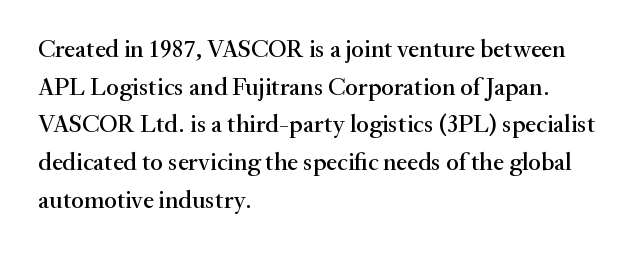
The image shows 25 px text type, upright; set left-aligned, normal line spacing (1.51x), normal letter spacing, not underlined.
